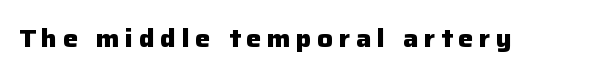
Q: Is the text bold? A: Yes.
Q: Is the text italic (slanted)? A: No, it is upright.
Q: Is the text underlined? A: No.
Q: Is the spacing between letters normal or unusually wide? A: Unusually wide.
